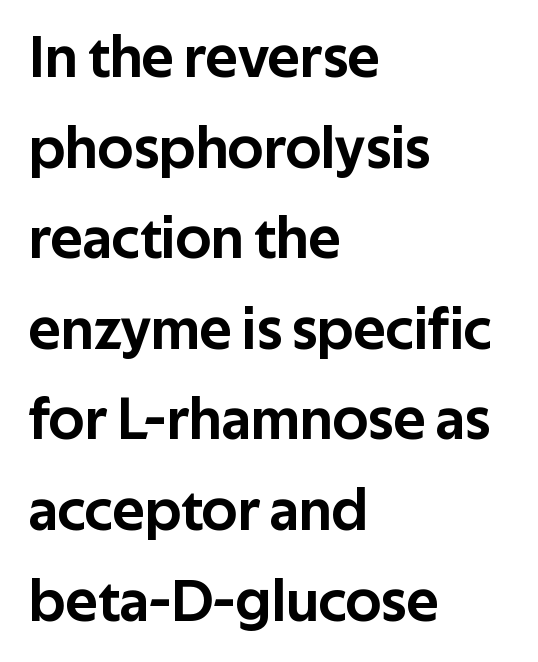
The image shows 60 px sans-serif type, upright; set left-aligned, normal line spacing (1.51x), normal letter spacing, not underlined; low stroke contrast and a medium x-height.
